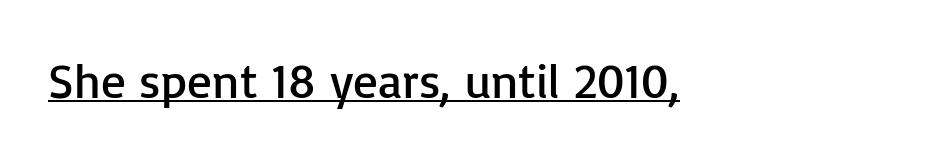
Q: Is the text bold? A: No.
Q: Is the text italic (slanted)? A: No, it is upright.
Q: Is the typeface a serif or a sans-serif typeface? A: Sans-serif.
Q: Is the text underlined? A: Yes.
Q: Is the spacing between letters normal or unusually wide? A: Normal.
Q: Width (condensed, normal, or wide)? A: Normal.
Q: Stroke contrast? A: Low.
Q: x-height? A: Medium.
Q: Monospaced? A: No.
